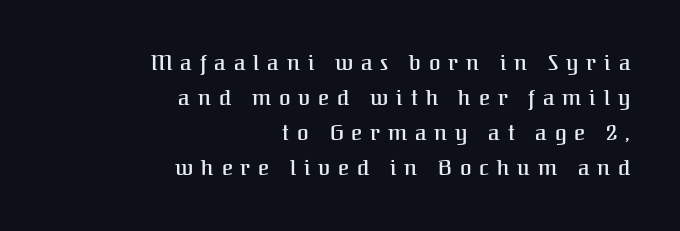
Q: Is the text bold? A: Semi-bold.
Q: Is the text italic (slanted)? A: No, it is upright.
Q: Is the text underlined? A: No.
Q: How is the paragraph aligned? A: Right-aligned.
Q: Is the spacing between letters normal or unusually wide? A: Unusually wide.
Q: Is the spacing between lines tight, normal or loose? A: Normal.
